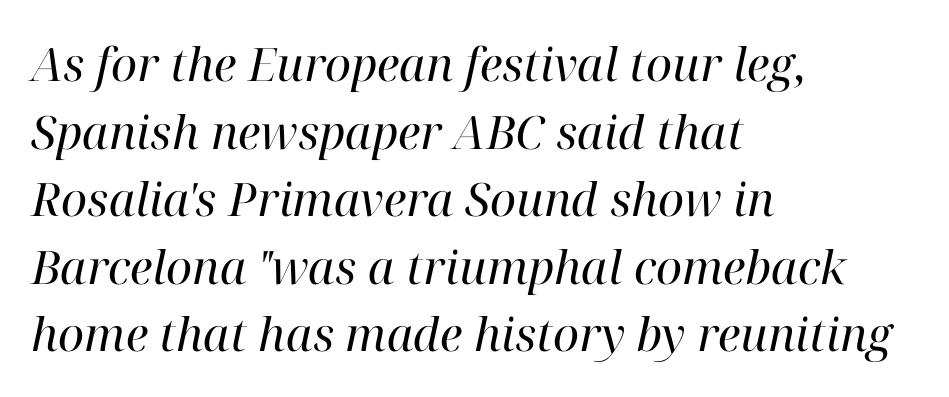
The image shows 46 px regular-weight serif type, italic (leaning right); set left-aligned, normal line spacing (1.47x), normal letter spacing, not underlined; high stroke contrast and a medium x-height.
